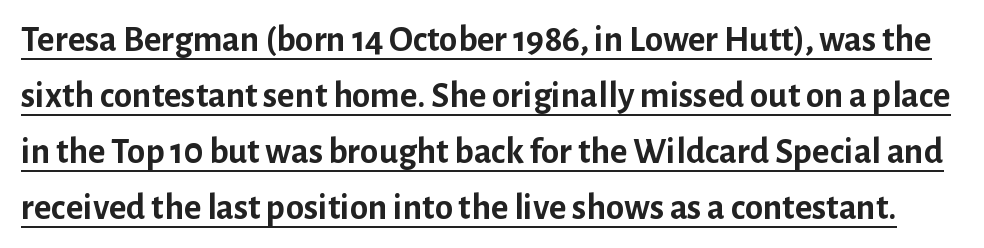
The rendering uses natural spacing where letterforms have individual widths. You can tell from the bare stems that sans-serif type was used. Honestly, the underline is the first thing you notice here. Plenty of ink on the page — the face is bold. Caption: standard tracking, unaltered.
